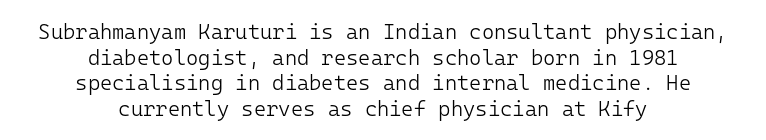
Q: Is the text bold? A: No.
Q: Is the text italic (slanted)? A: No, it is upright.
Q: Is the text underlined? A: No.
Q: How is the paragraph aligned? A: Centered.
Q: Is the spacing between letters normal or unusually wide? A: Normal.
